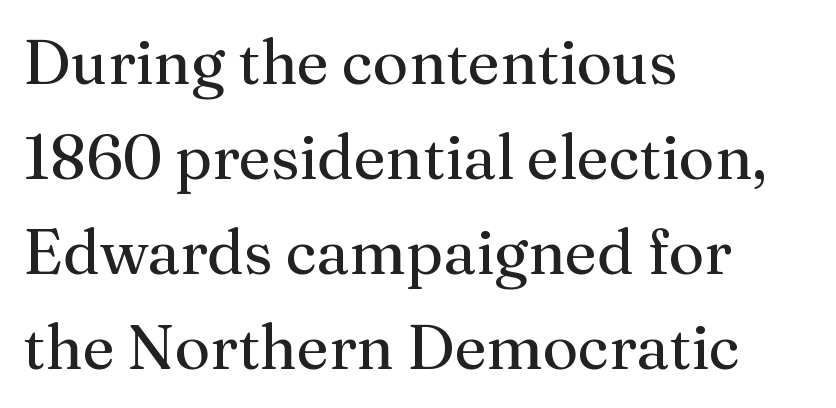
The image shows 62 px regular-weight serif type, upright; set left-aligned, normal line spacing (1.53x), normal letter spacing, not underlined; medium stroke contrast and a medium x-height.
